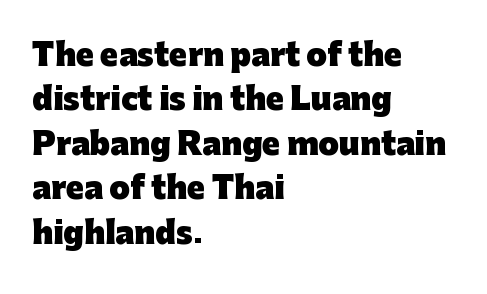
The image shows 30 px heavy sans-serif type, upright; set left-aligned, normal line spacing (1.48x), normal letter spacing, not underlined; low stroke contrast and a medium x-height.
